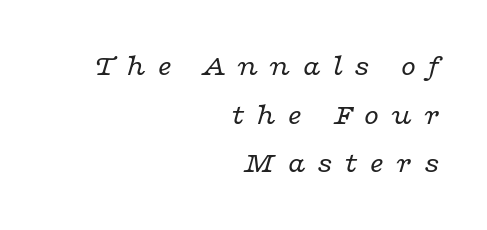
The foot of each line stays bare and open. Line endings align vertically; line beginnings do not. Stroke mass is kept to a normal reading level or below. Every character sits at an angle, as italics do.
